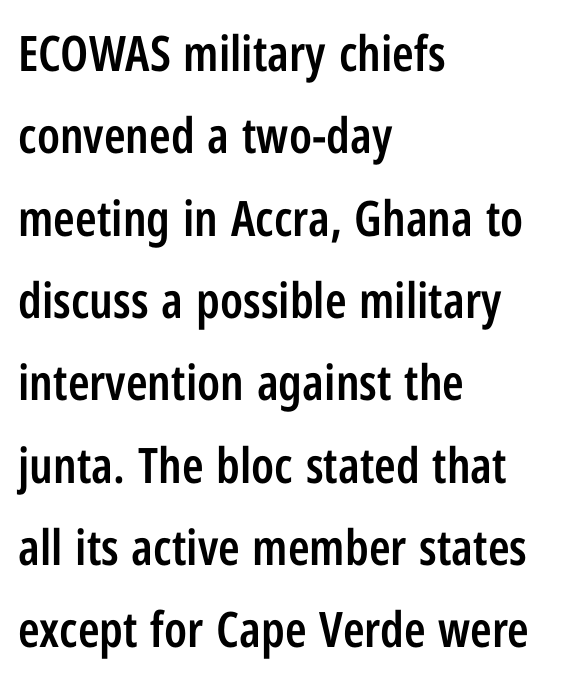
The image shows 49 px semibold, condensed sans-serif type, upright; set left-aligned, normal line spacing (1.68x), normal letter spacing, not underlined; low stroke contrast and a medium x-height.
